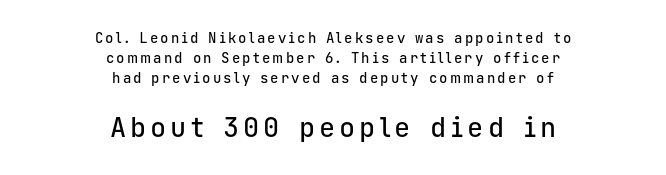
The image shows 27 px text type, upright; set centered, normal line spacing (1.42x), not underlined; the second (bottom) block is 1.93x larger.
